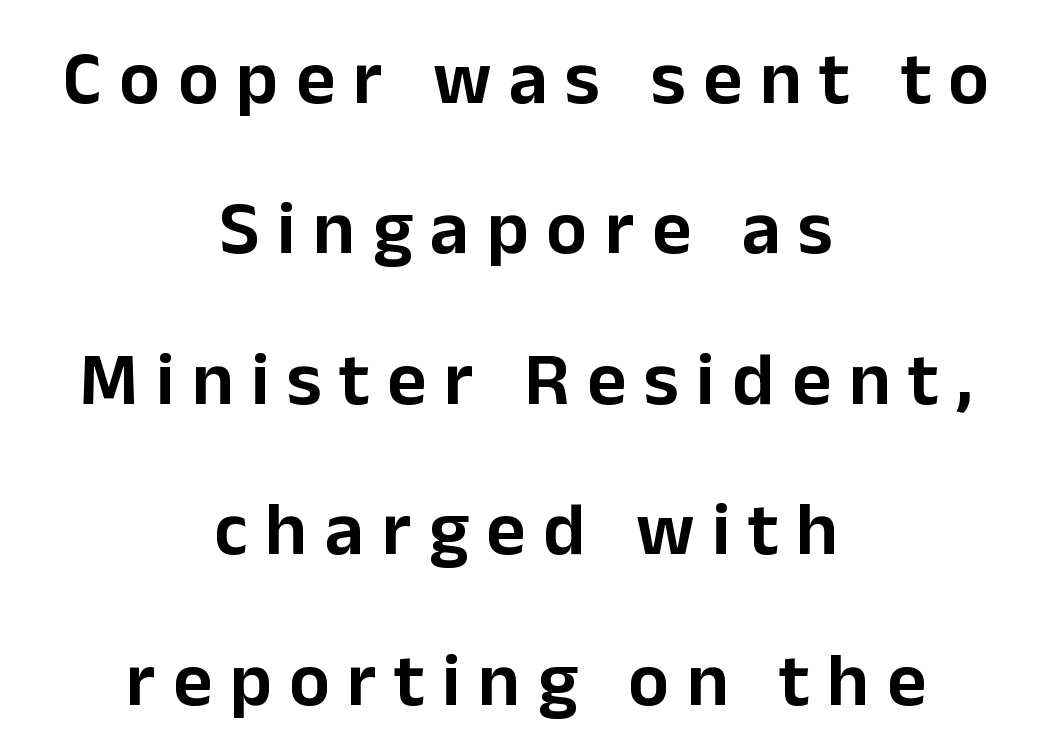
{"serif": "no", "italic": "no", "width": "normal", "stroke_contrast": "low", "x_height": "medium", "monospaced": "no", "underline": "no", "align": "center", "line_spacing": "loose", "line_spacing_ratio": 1.98, "letter_spacing": "wide", "letter_spacing_em": 0.23, "glyph_px": 76}
